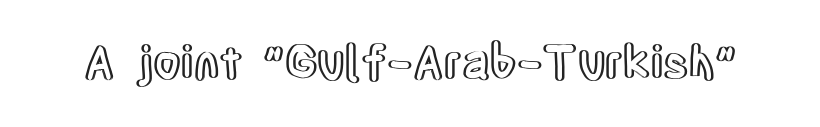
{"italic": "no", "width": "condensed", "x_height": "large", "monospaced": "no", "underline": "no", "letter_spacing": "normal", "letter_spacing_em": 0.0, "glyph_px": 45}
